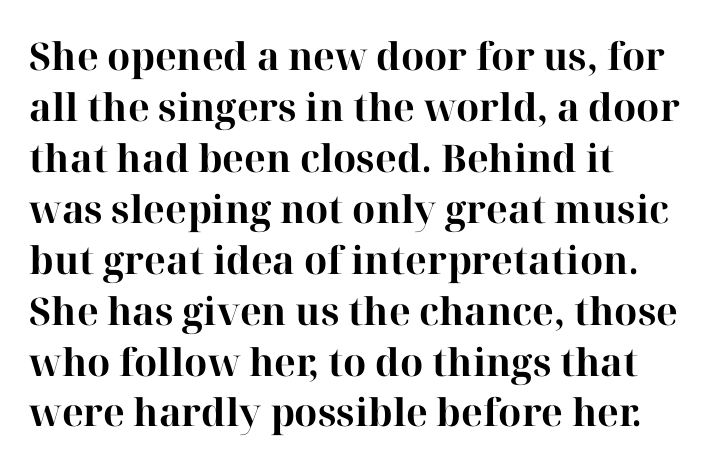
The image shows 38 px bold serif type, upright; set left-aligned, normal line spacing (1.34x), normal letter spacing, not underlined; high stroke contrast and a medium x-height.
